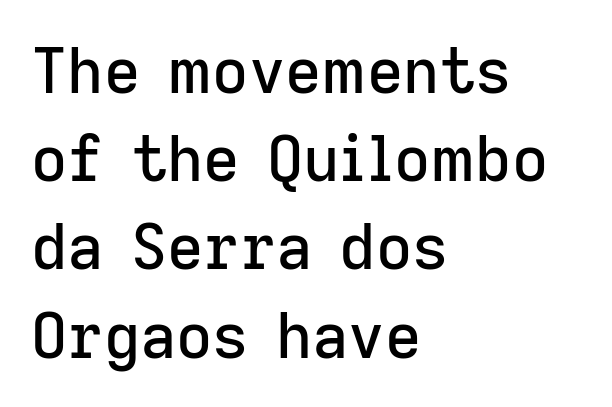
The string is rendered with underlining switched off. Caption: multi-line text, flush left, ragged right. You can tell from the bare stems that sans-serif type was used. What stands out about the letter spacing? Nothing — it is the standard amount. The letters stand straight up with perfectly vertical stems.
